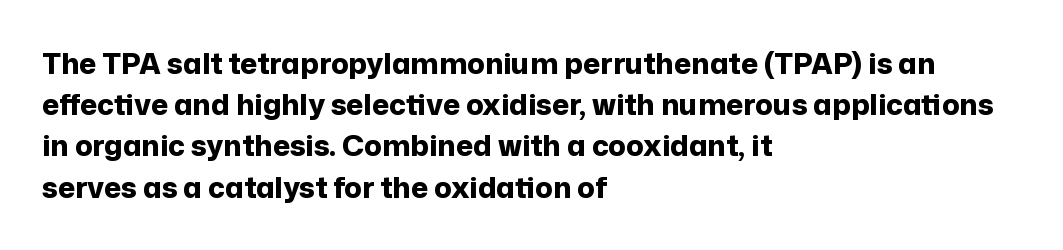
Reading down the block, your eye returns to a fixed left position each line. Evenly set lines give the paragraph a standard silhouette. The typography opts for an upright posture over an oblique one. Nothing unusual about the tracking: characters are spaced as the font intends. Rule under the text: the space is simply empty.
